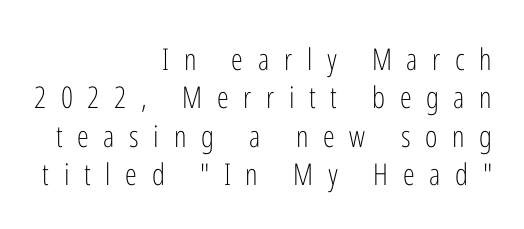
The image shows 30 px light, condensed sans-serif type, upright; set right-aligned, normal line spacing (1.28x), unusually wide letter spacing (+0.49 em), not underlined; low stroke contrast and a medium x-height.
